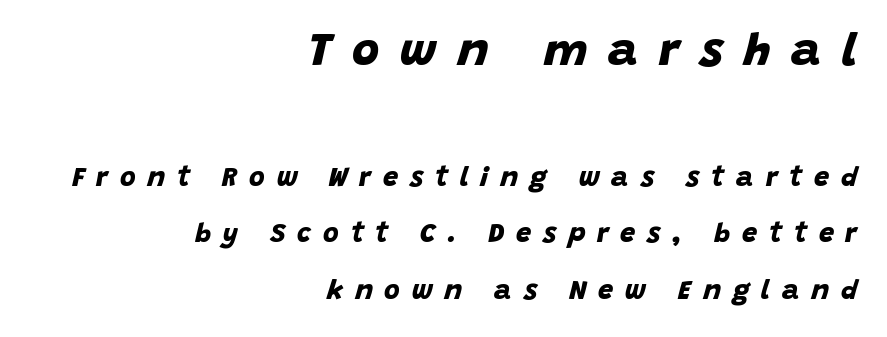
This sample has the flowing, uneven cadence of proportional lettering. Letterform terminals end flat and unadorned throughout the passage. What's the leading like? Stretched, with rows far apart. Tracking value appears strongly positive — letters spread wide.
